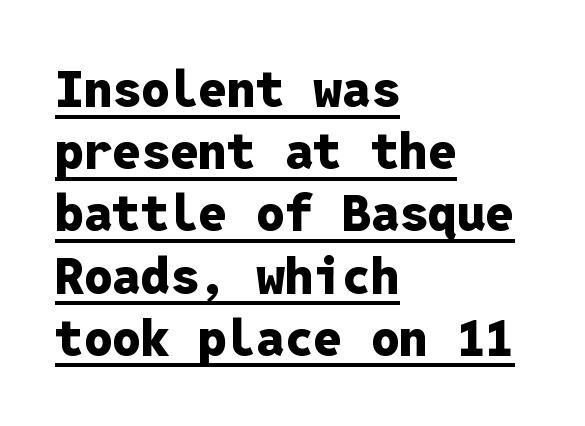
Q: Is the text bold? A: Yes.
Q: Is the text italic (slanted)? A: No, it is upright.
Q: Is the typeface a serif or a sans-serif typeface? A: Sans-serif.
Q: Is the text underlined? A: Yes.
Q: How is the paragraph aligned? A: Left-aligned.
Q: Is the spacing between letters normal or unusually wide? A: Normal.
Q: Width (condensed, normal, or wide)? A: Normal.
Q: Stroke contrast? A: Low.
Q: x-height? A: Medium.
Q: Monospaced? A: Yes.
